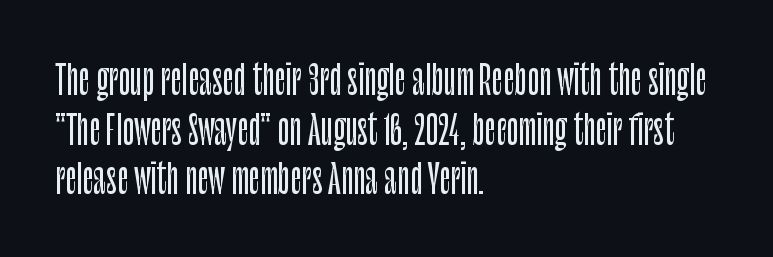
The image shows 39 px condensed sans-serif type, upright; set left-aligned, normal line spacing (1.27x), normal letter spacing, not underlined; low stroke contrast and a large x-height.
